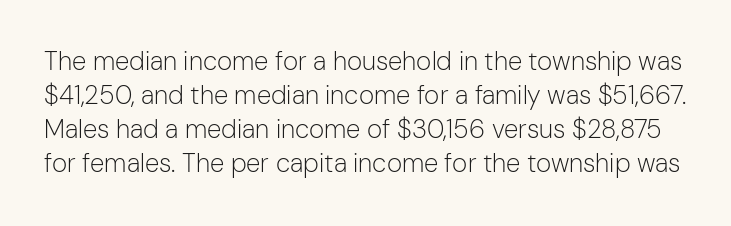
The baseline area is clear. Each new line begins a customary step beneath the previous one. These lines were composed using upright roman letters. Weight: not bold — regular or lighter.
